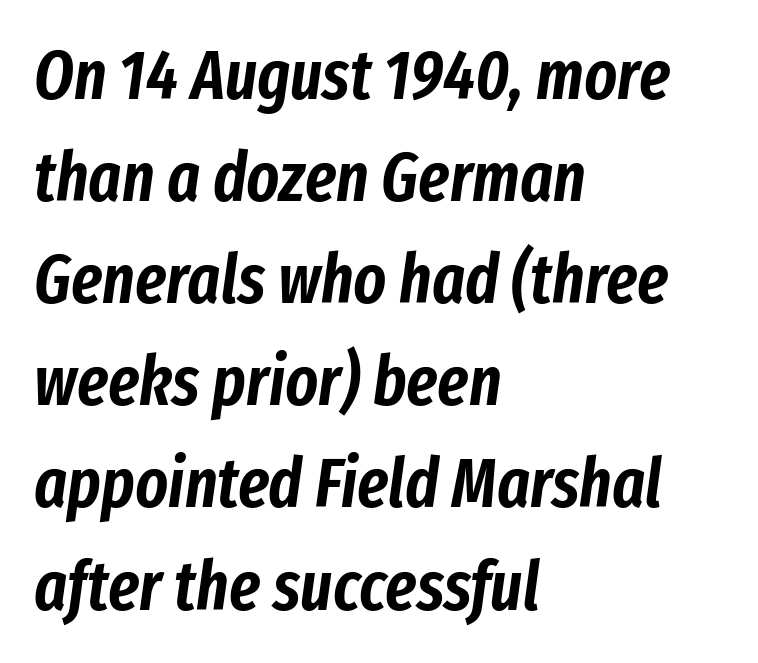
{"italic": "yes", "lean": "right", "slant_degrees": 8, "width": "condensed", "stroke_contrast": "low", "x_height": "medium", "monospaced": "no", "underline": "no", "align": "left", "line_spacing": "normal", "line_spacing_ratio": 1.48, "letter_spacing": "normal", "letter_spacing_em": 0.0, "glyph_px": 69}
